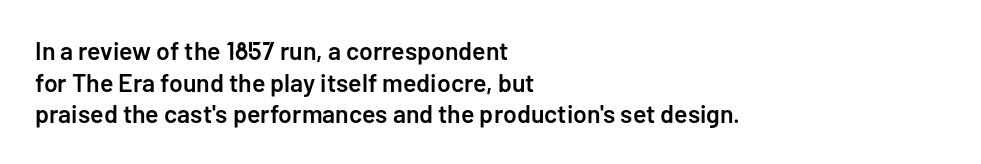
A semibold gives these letters moderate extra thickness, short of bold. The vertical gap from one line to the next is medium. The axis of the letterforms is exactly vertical. A typesetter would call this zero additional tracking. Plain, unruled lines of type. Leftover space on each line is placed entirely after the last word.
